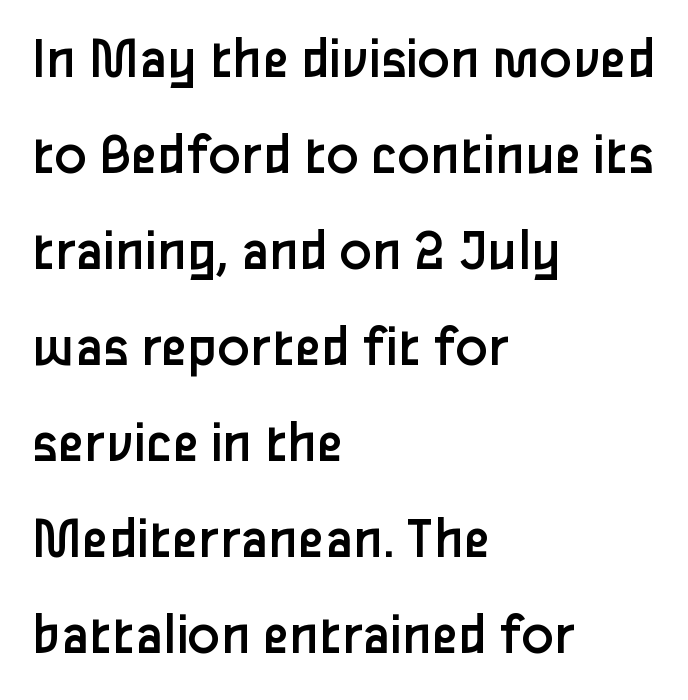
Posture: upright roman. Nobody touched the tracking dial on this one. Clear beneath every line of the passage. Weight class: somewhere from thin through regular. The glyphs in this specimen are sans serif. Normally led — the rows are evenly, conventionally spaced.
